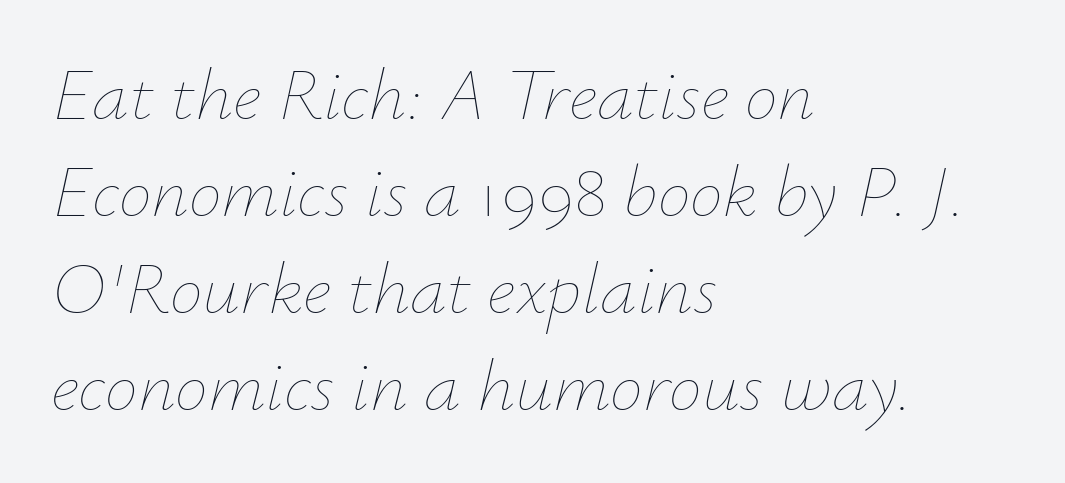
Q: Is the text bold? A: No.
Q: Is the text italic (slanted)? A: Yes, it leans right by about 12 degrees.
Q: Is the text underlined? A: No.
Q: How is the paragraph aligned? A: Left-aligned.
Q: Is the spacing between letters normal or unusually wide? A: Normal.
Q: Is the spacing between lines tight, normal or loose? A: Normal.
Q: Width (condensed, normal, or wide)? A: Normal.
Q: Stroke contrast? A: Low.
Q: x-height? A: Small.
Q: Monospaced? A: No.
